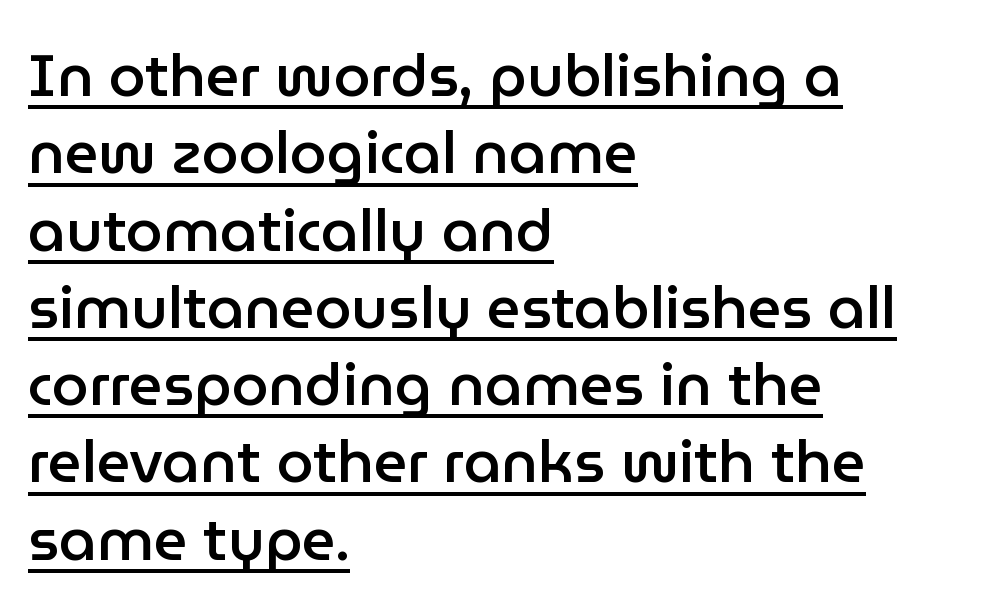
Is there an underline? Yes — a line sits under the letters. Each word holds together tightly as a unit, with standard inter-letter gaps. Caption: multi-line text, flush left, ragged right. Ascenders rise straight up at ninety degrees. Note: no serifs on the glyphs. Note the varied advance widths — an 'i' is clearly narrower than an 'm'.
